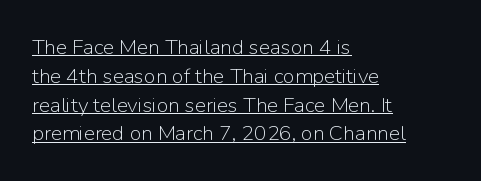
In designer terms, the underline attribute is active on this setting. Is the type heavy? It reads as light-to-regular instead. Vertically, the passage feels balanced, rows spaced as you'd expect. Is there any slant? The stems are plumb. The gaps between neighbouring characters are ordinary and unremarkable.
